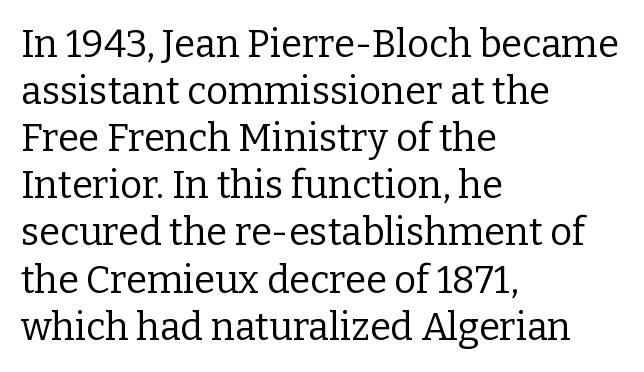
Q: Is the text bold? A: No.
Q: Is the text italic (slanted)? A: No, it is upright.
Q: Is the typeface a serif or a sans-serif typeface? A: Serif.
Q: Is the text underlined? A: No.
Q: How is the paragraph aligned? A: Left-aligned.
Q: Is the spacing between letters normal or unusually wide? A: Normal.
Q: Width (condensed, normal, or wide)? A: Normal.
Q: Stroke contrast? A: Low.
Q: x-height? A: Medium.
Q: Monospaced? A: No.
